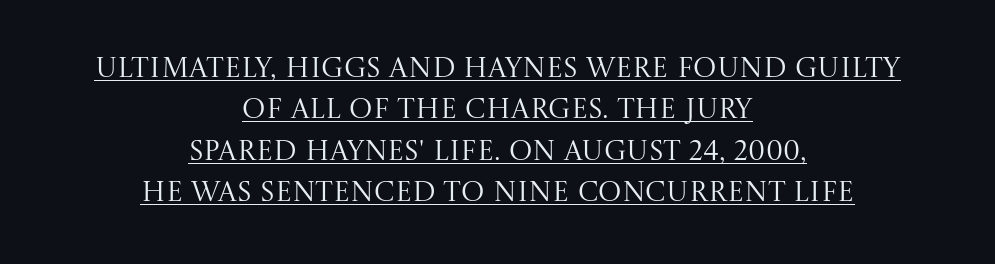
Q: Is the text bold? A: No.
Q: Is the text italic (slanted)? A: No, it is upright.
Q: Is the typeface a serif or a sans-serif typeface? A: Serif.
Q: Is the text underlined? A: Yes.
Q: How is the paragraph aligned? A: Centered.
Q: Is the spacing between letters normal or unusually wide? A: Normal.
Q: Is the spacing between lines tight, normal or loose? A: Normal.
Q: Width (condensed, normal, or wide)? A: Normal.
Q: Stroke contrast? A: Medium.
Q: x-height? A: Large.
Q: Monospaced? A: No.
